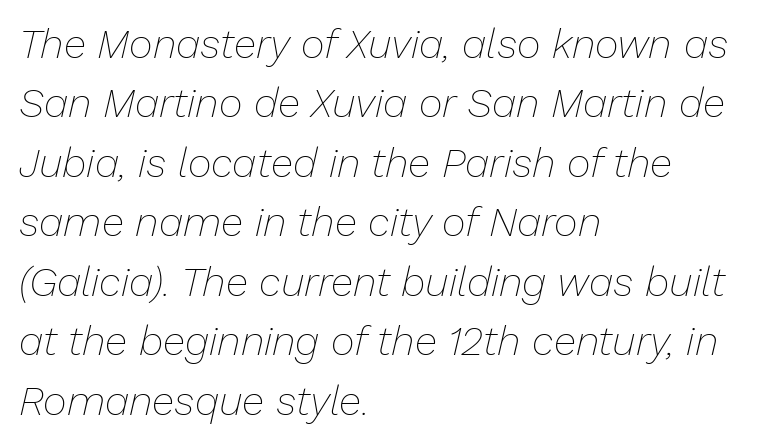
{"italic": "yes", "lean": "right", "slant_degrees": 13, "bold": "no", "weight": "thin", "width": "normal", "stroke_contrast": "low", "x_height": "medium", "monospaced": "no", "underline": "no", "align": "left", "line_spacing": "normal", "line_spacing_ratio": 1.45, "letter_spacing": "normal", "letter_spacing_em": 0.0, "glyph_px": 41}
